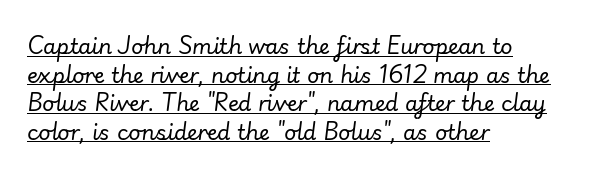
Q: Is the text bold? A: No.
Q: Is the text italic (slanted)? A: Yes, it leans right by about 7 degrees.
Q: Is the text underlined? A: Yes.
Q: How is the paragraph aligned? A: Left-aligned.
Q: Is the spacing between letters normal or unusually wide? A: Normal.
Q: Is the spacing between lines tight, normal or loose? A: Normal.
